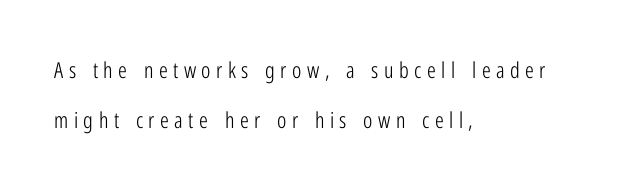
Q: Is the text bold? A: No.
Q: Is the text italic (slanted)? A: No, it is upright.
Q: Is the text underlined? A: No.
Q: How is the paragraph aligned? A: Left-aligned.
Q: Is the spacing between letters normal or unusually wide? A: Unusually wide.
Q: Is the spacing between lines tight, normal or loose? A: Loose.
